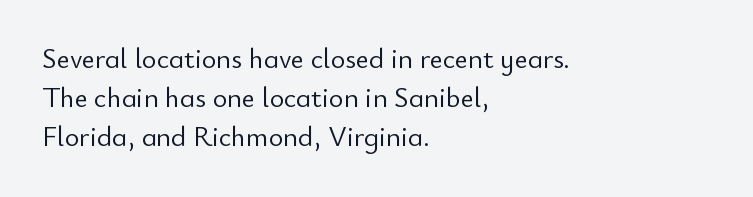
Q: Is the text bold? A: No.
Q: Is the text italic (slanted)? A: No, it is upright.
Q: Is the typeface a serif or a sans-serif typeface? A: Sans-serif.
Q: Is the text underlined? A: No.
Q: How is the paragraph aligned? A: Left-aligned.
Q: Is the spacing between letters normal or unusually wide? A: Normal.
Q: Is the spacing between lines tight, normal or loose? A: Normal.
Q: Width (condensed, normal, or wide)? A: Normal.
Q: Stroke contrast? A: Low.
Q: x-height? A: Small.
Q: Monospaced? A: No.
